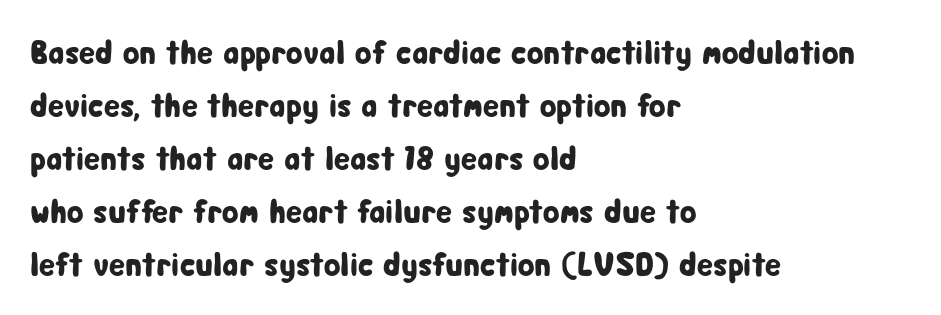
{"serif": "no", "italic": "no", "width": "condensed", "stroke_contrast": "low", "x_height": "medium", "monospaced": "no", "underline": "no", "align": "left", "line_spacing": "normal", "line_spacing_ratio": 1.56, "letter_spacing": "normal", "letter_spacing_em": 0.0, "glyph_px": 34}
